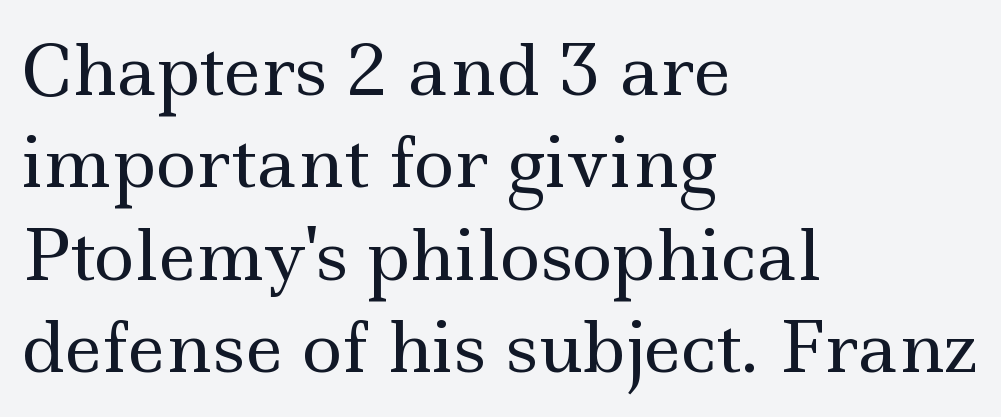
{"serif": "yes", "italic": "no", "bold": "no", "weight": "regular", "width": "wide", "x_height": "small", "monospaced": "no", "underline": "no", "align": "left", "line_spacing": "normal", "line_spacing_ratio": 1.34, "letter_spacing": "normal", "letter_spacing_em": 0.0, "glyph_px": 69}
